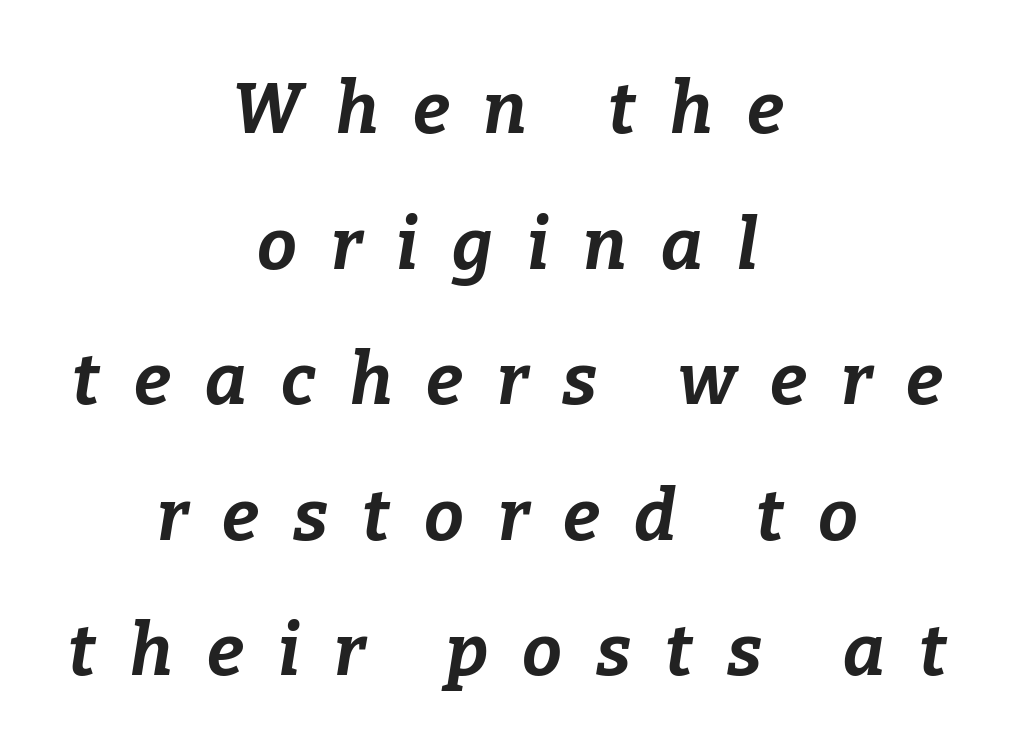
The image shows 71 px bold type, italic (leaning right); set centered, loose line spacing (1.91x), unusually wide letter spacing (+0.48 em), not underlined; low stroke contrast and a medium x-height.
